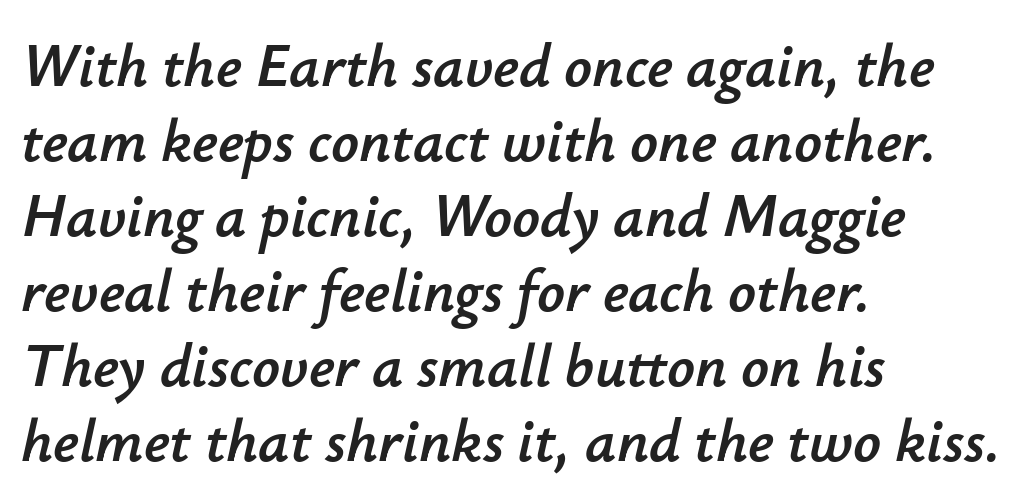
Unmarked baselines from the first word to the last. Posture: slanted. Think of a printed novel: that variable character pitch is what you see here. One-word summary of the alignment: left. Glyph-to-glyph distance matches everyday printed text.
